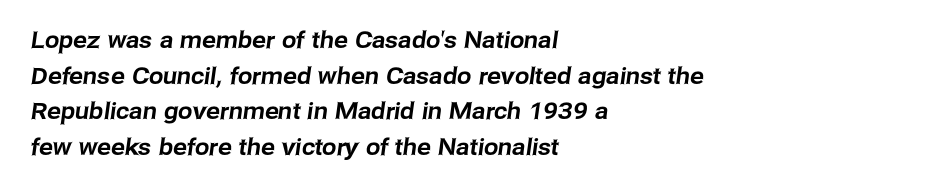
{"underline": "no", "align": "left", "line_spacing": "normal", "line_spacing_ratio": 1.55, "letter_spacing": "normal", "letter_spacing_em": 0.0, "glyph_px": 23}
